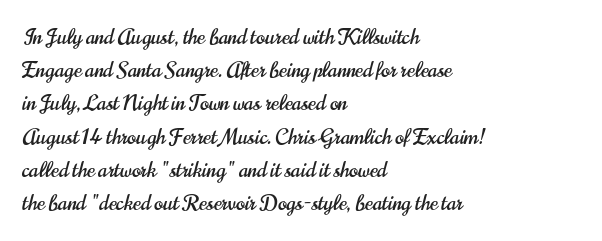
The tracking reads as untouched default to a designer's eye. Anything drawn beneath the words? Only blank space. Leading: standard.
